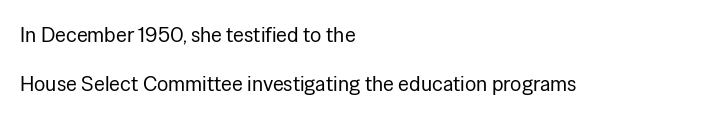
In terms of leading, this rendering errs on the spacious side. The letterforms sit shoulder to shoulder at normal distance. Teacher's note: observe the even left margin — that is flush-left alignment. Descender tails drop into unmarked territory. Heft: none added — not bold. Do the letters lean? They stand straight.
